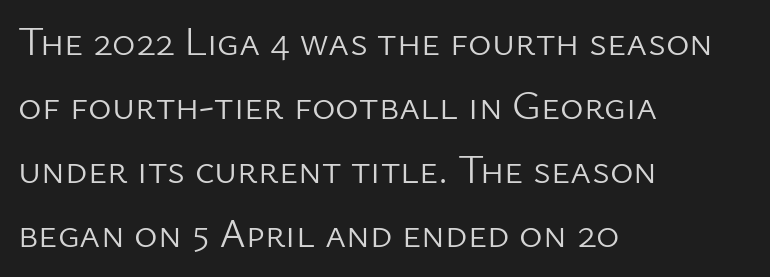
The image shows 40 px light sans-serif type, upright; set left-aligned, normal line spacing (1.6x), normal letter spacing, not underlined; low stroke contrast and a medium x-height.
